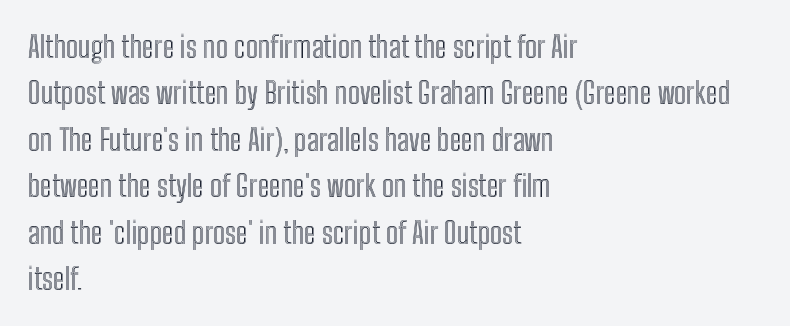
The image shows 30 px condensed type, upright; set left-aligned, normal line spacing (1.55x), normal letter spacing, not underlined; a medium x-height.
